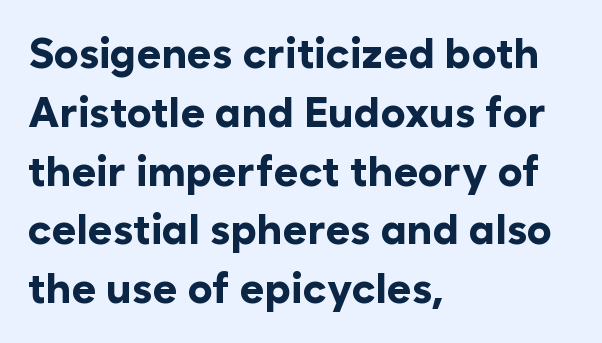
The image shows 42 px bold sans-serif type, upright; set left-aligned, normal line spacing (1.4x), normal letter spacing, not underlined; low stroke contrast and a medium x-height.
